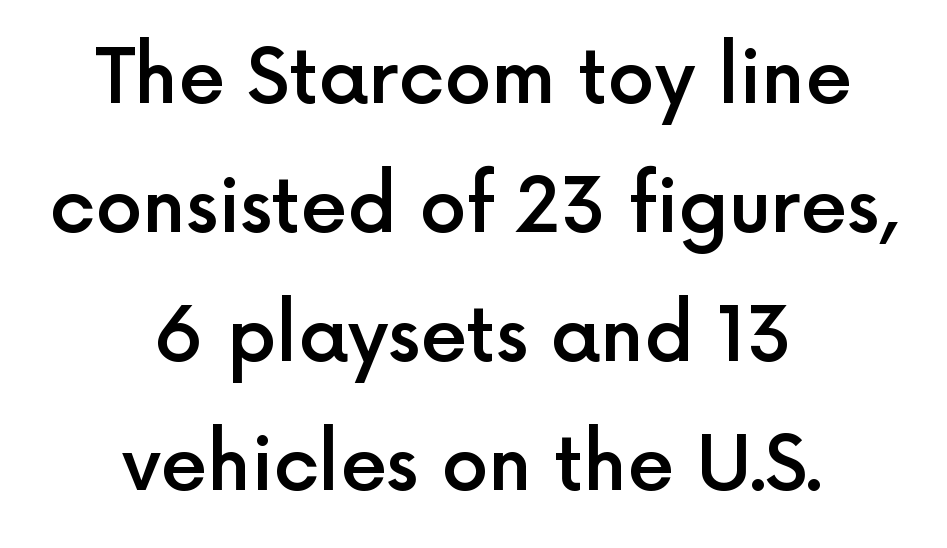
This sample uses a sans-serif face. Underlining? Definitely not there. Set as a demibold, roughly 600 on the weight scale. The lines are quadded center. Do the characters align in a grid? No, the font is proportional. The specimen reads as upright at a glance.
